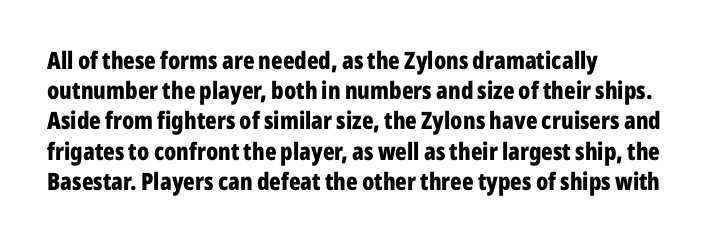
The ragged edge is on the right, which tells us the setting is flush left. The space beneath each line is pristine and unruled. This rendering leaves character spacing at its baseline value. The passage shown stacks its lines at a standard gap. Italic? Not at all — the glyphs are vertical. Emphasis by weight is at full strength: bold.
